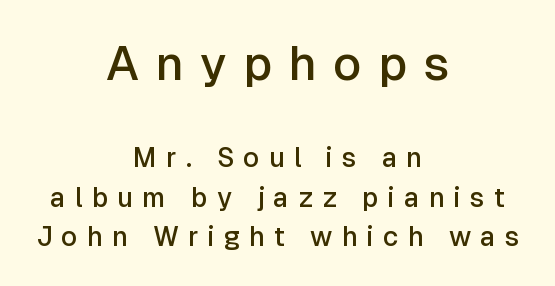
If you drew a line through each stem, it would be perfectly vertical. Grotesque or geometric, the face here clearly has no serifs. Short note: letters widely spaced. The passage shown stacks its lines at a standard gap.
